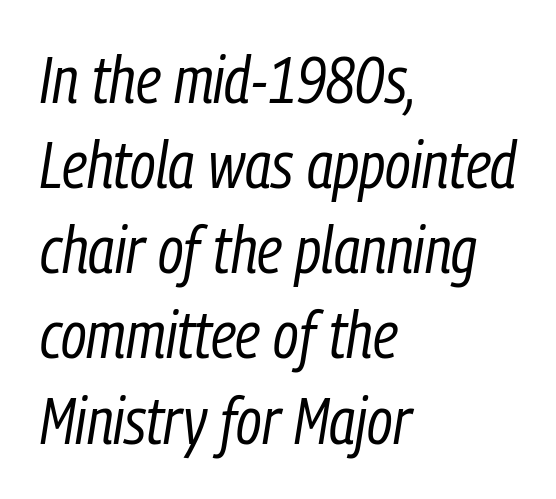
{"italic": "yes", "lean": "right", "slant_degrees": 9, "bold": "no", "weight": "regular", "width": "condensed", "stroke_contrast": "low", "x_height": "medium", "monospaced": "no", "underline": "no", "align": "left", "line_spacing": "normal", "line_spacing_ratio": 1.31, "letter_spacing": "normal", "letter_spacing_em": 0.0, "glyph_px": 65}
